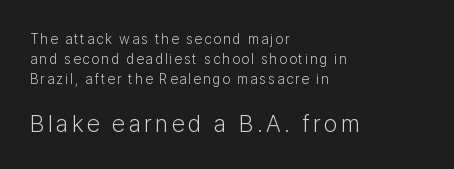
{"italic": "no", "bold": "no", "underline": "no", "align": "left", "line_spacing": "normal", "line_spacing_ratio": 1.43, "larger_block": "second", "size_ratio": 1.71, "glyph_px": 24}
